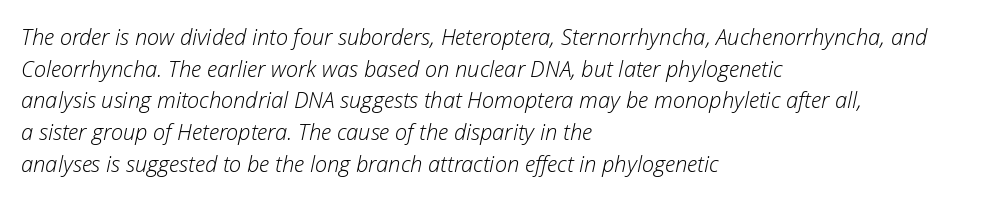
{"italic": "yes", "lean": "right", "slant_degrees": 12, "bold": "no", "underline": "no", "align": "left", "line_spacing": "normal", "line_spacing_ratio": 1.44, "letter_spacing": "normal", "letter_spacing_em": 0.0, "glyph_px": 22}
